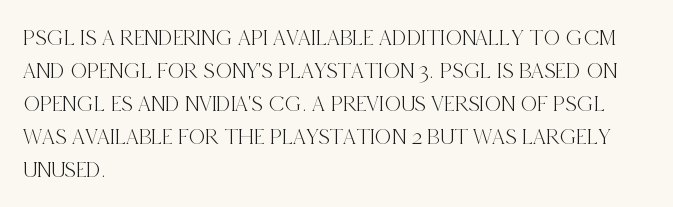
Q: Is the text italic (slanted)? A: No, it is upright.
Q: Is the text underlined? A: No.
Q: How is the paragraph aligned? A: Left-aligned.
Q: Is the spacing between letters normal or unusually wide? A: Normal.
Q: Is the spacing between lines tight, normal or loose? A: Normal.
